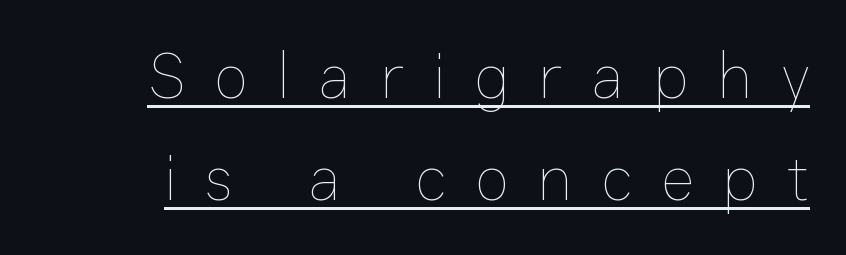
The image shows 64 px thin type, upright; set normal line spacing (1.6x), unusually wide letter spacing (+0.45 em), underlined; low stroke contrast and a medium x-height.
